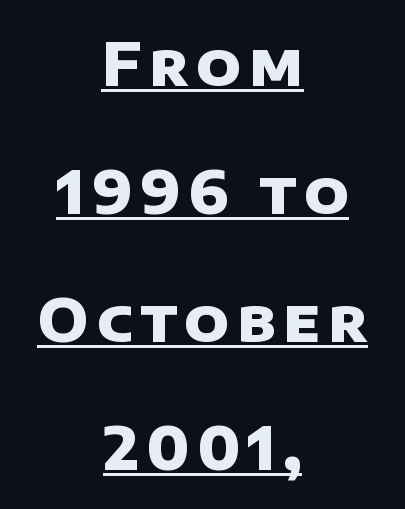
Q: Is the text bold? A: Yes.
Q: Is the typeface a serif or a sans-serif typeface? A: Sans-serif.
Q: Is the text underlined? A: Yes.
Q: How is the paragraph aligned? A: Centered.
Q: Is the spacing between lines tight, normal or loose? A: Loose.
Q: Width (condensed, normal, or wide)? A: Normal.
Q: Stroke contrast? A: Low.
Q: x-height? A: Large.
Q: Monospaced? A: No.
